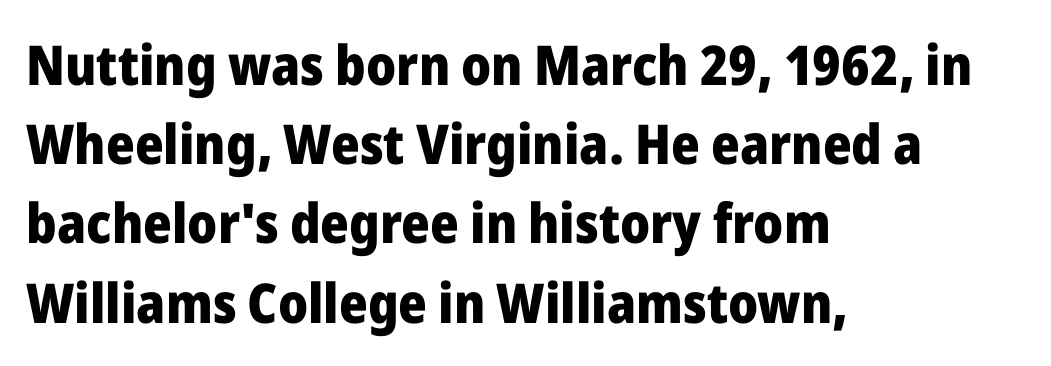
Is this a fixed-width face? No — the glyphs have proportional, varying widths. Italic: no, the glyphs are upright roman. The letterforms sit shoulder to shoulder at normal distance. If you drew a ruler down the left edge, every line would touch it. A sans-serif font was chosen for this passage.
